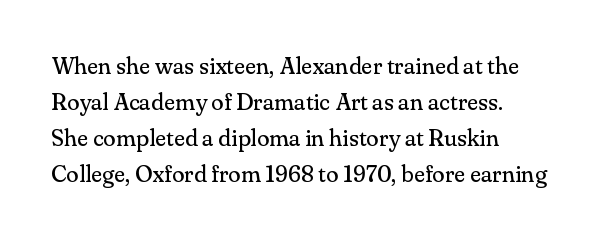
{"italic": "no", "bold": "no", "underline": "no", "align": "left", "line_spacing": "normal", "line_spacing_ratio": 1.56, "letter_spacing": "normal", "letter_spacing_em": 0.0, "glyph_px": 23}
